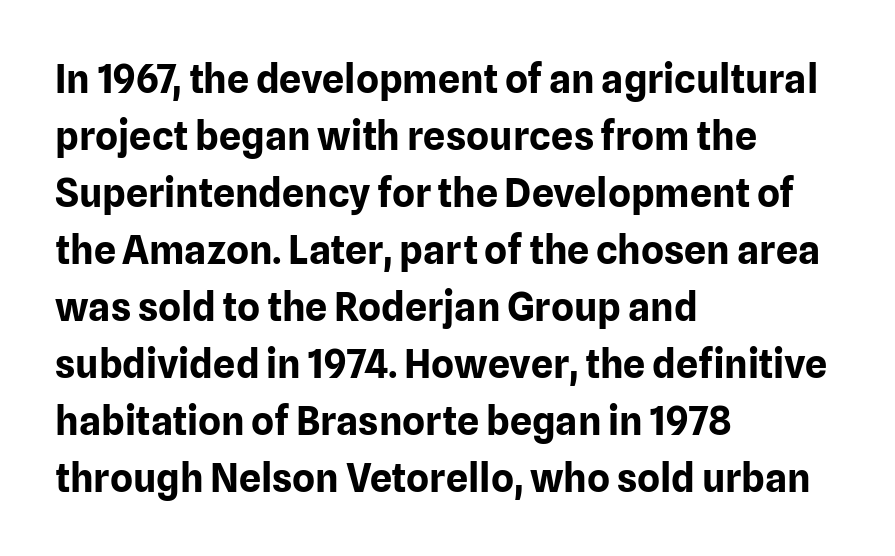
The image shows 39 px bold sans-serif type, upright; set left-aligned, normal line spacing (1.46x), normal letter spacing, not underlined; low stroke contrast and a medium x-height.
